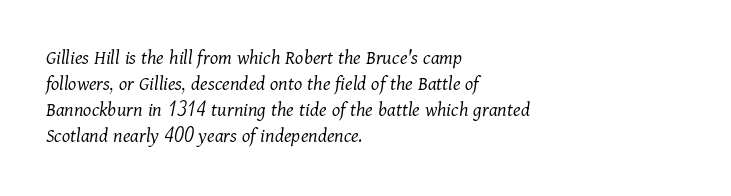
{"italic": "yes", "lean": "right", "slant_degrees": 11, "bold": "no", "underline": "no", "align": "left", "line_spacing_ratio": 1.24, "letter_spacing": "normal", "letter_spacing_em": 0.0, "glyph_px": 21}
